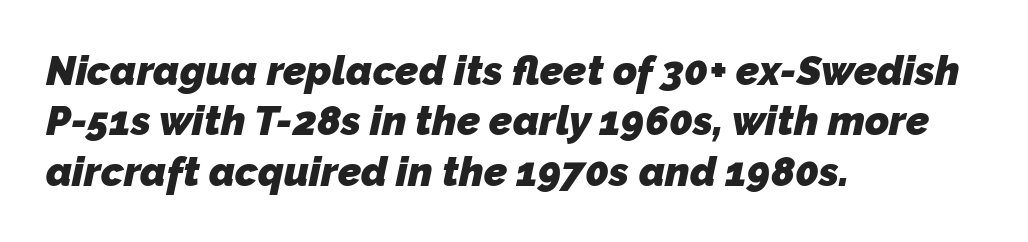
Q: Is the text bold? A: Yes.
Q: Is the typeface a serif or a sans-serif typeface? A: Sans-serif.
Q: Is the text underlined? A: No.
Q: How is the paragraph aligned? A: Left-aligned.
Q: Is the spacing between letters normal or unusually wide? A: Normal.
Q: Width (condensed, normal, or wide)? A: Normal.
Q: Stroke contrast? A: Low.
Q: x-height? A: Medium.
Q: Monospaced? A: No.
